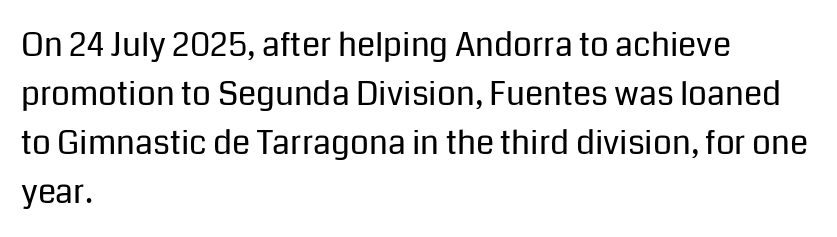
The image shows 33 px regular-weight sans-serif type, upright; set left-aligned, normal line spacing (1.48x), normal letter spacing, not underlined; low stroke contrast and a medium x-height.
